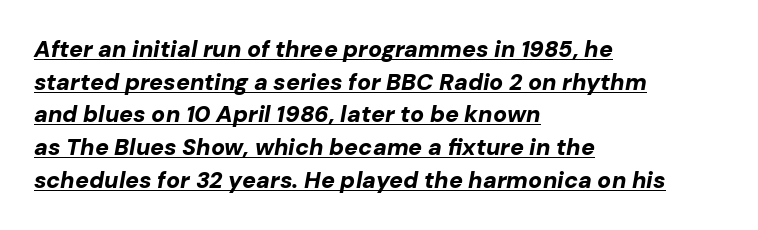
The image shows 23 px bold type, italic (leaning right); set left-aligned, normal line spacing (1.42x), normal letter spacing, underlined.
